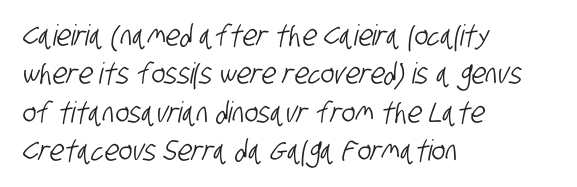
Serifs: no, the terminals of the letterforms are clean. The baseline area is clear. Reading down the column, the eye jumps a familiar distance to each next line. Students, note that the glyphs here touch the page at normal intervals. These lines are rendered in a variable-pitch font.
